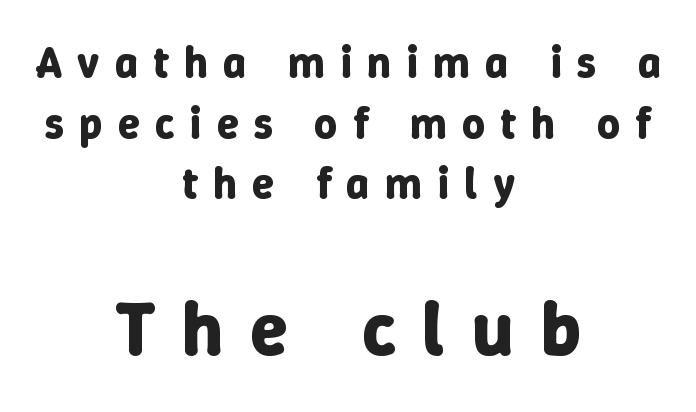
Q: Is the text bold? A: Yes.
Q: Is the text italic (slanted)? A: No, it is upright.
Q: Is the text underlined? A: No.
Q: How is the paragraph aligned? A: Centered.
Q: Is the spacing between letters normal or unusually wide? A: Unusually wide.
Q: Is the spacing between lines tight, normal or loose? A: Normal.
Q: Which block of text is set in a larger size, the first (top) or the second (bottom)? A: The second (bottom) one.
Q: Width (condensed, normal, or wide)? A: Normal.
Q: Stroke contrast? A: Low.
Q: x-height? A: Medium.
Q: Monospaced? A: No.
